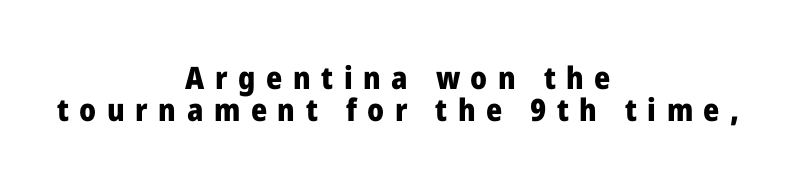
The image shows 31 px heavy sans-serif type, upright; set centered, tight line spacing (1.04x), unusually wide letter spacing (+0.34 em), not underlined; low stroke contrast and a medium x-height.
